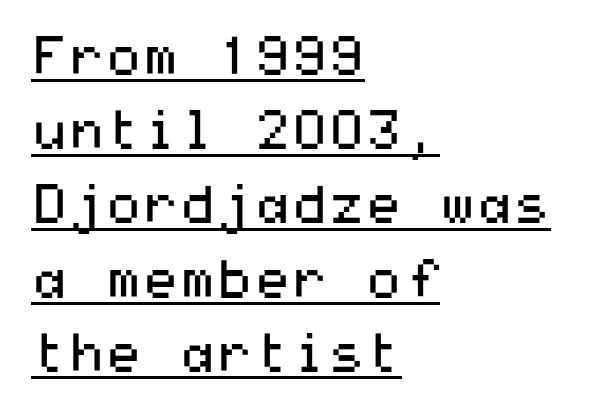
{"serif": "no", "italic": "no", "bold": "no", "weight": "regular", "width": "wide", "stroke_contrast": "medium", "x_height": "medium", "underline": "yes", "align": "left", "line_spacing": "normal", "line_spacing_ratio": 1.4, "letter_spacing": "normal", "letter_spacing_em": 0.0, "glyph_px": 53}
